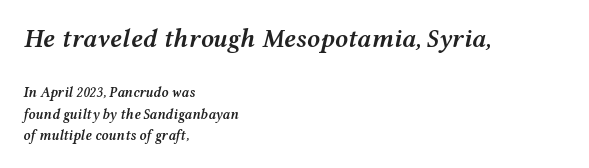
Has an underline been added? It has not. All the whitespace from short lines collects on the right. The rendering keeps characters at their native spacing. The passage shown is semibold, sitting just below true bold. The specimen reads as italic at a glance.
